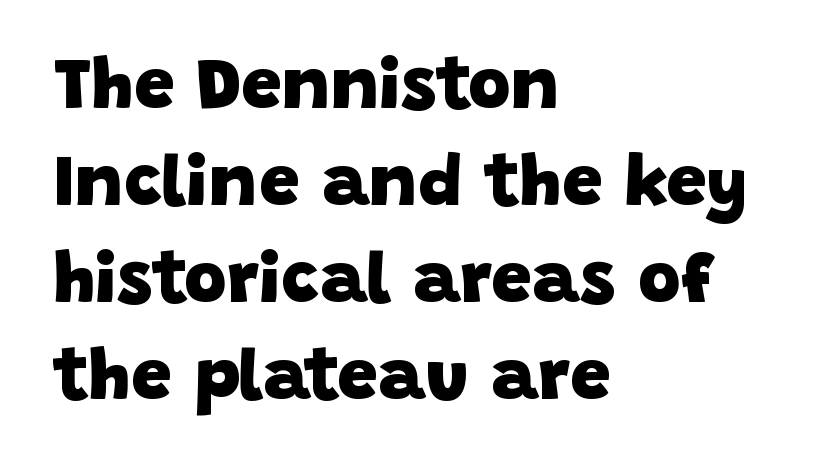
The image shows 73 px heavy sans-serif type; set left-aligned, normal line spacing (1.33x), normal letter spacing, not underlined; low stroke contrast and a large x-height.
